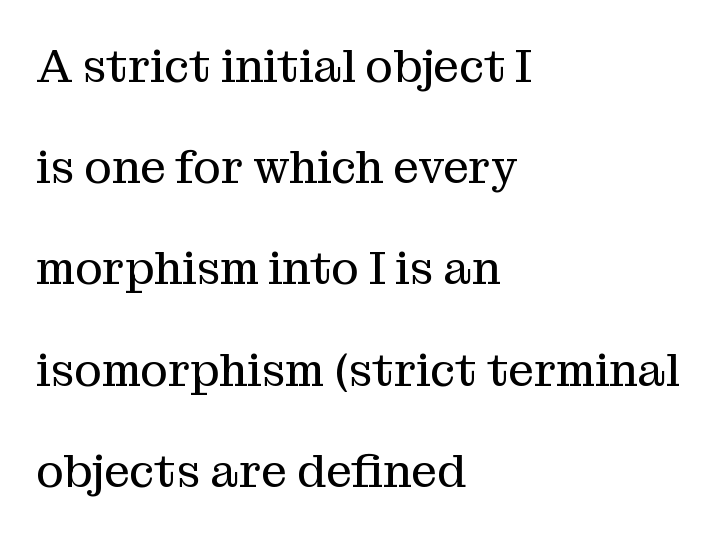
The characters are drawn with everyday or finer stroke widths. These lines are composed in type with serifs. The letters advance in unequal steps, a hallmark of proportional type. Typeset ragged right — the left edge is the straight one. Horizontal bands of white between lines are thick stripes.
